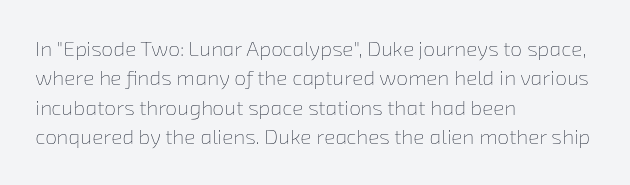
{"bold": "no", "underline": "no", "align": "left", "line_spacing": "normal", "line_spacing_ratio": 1.4, "letter_spacing": "normal", "letter_spacing_em": 0.0, "glyph_px": 21}
